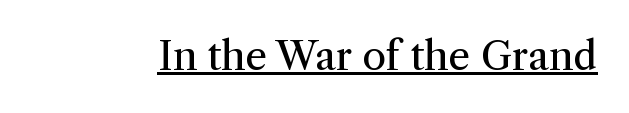
Q: Is the text bold? A: No.
Q: Is the text italic (slanted)? A: No, it is upright.
Q: Is the typeface a serif or a sans-serif typeface? A: Serif.
Q: Is the text underlined? A: Yes.
Q: Is the spacing between letters normal or unusually wide? A: Normal.
Q: Width (condensed, normal, or wide)? A: Normal.
Q: Stroke contrast? A: Medium.
Q: x-height? A: Medium.
Q: Monospaced? A: No.
